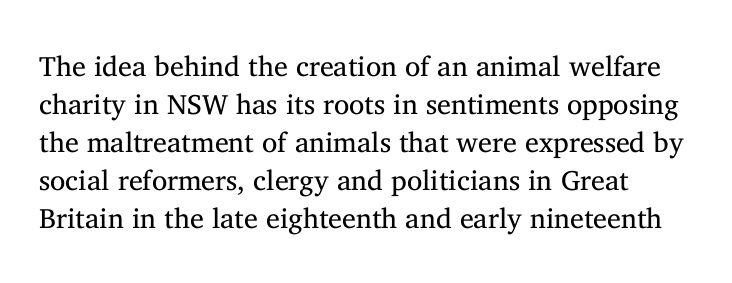
Q: Is the text bold? A: No.
Q: Is the text italic (slanted)? A: No, it is upright.
Q: Is the typeface a serif or a sans-serif typeface? A: Serif.
Q: Is the text underlined? A: No.
Q: Is the spacing between letters normal or unusually wide? A: Normal.
Q: Is the spacing between lines tight, normal or loose? A: Normal.
Q: Width (condensed, normal, or wide)? A: Normal.
Q: Stroke contrast? A: Medium.
Q: x-height? A: Medium.
Q: Monospaced? A: No.
